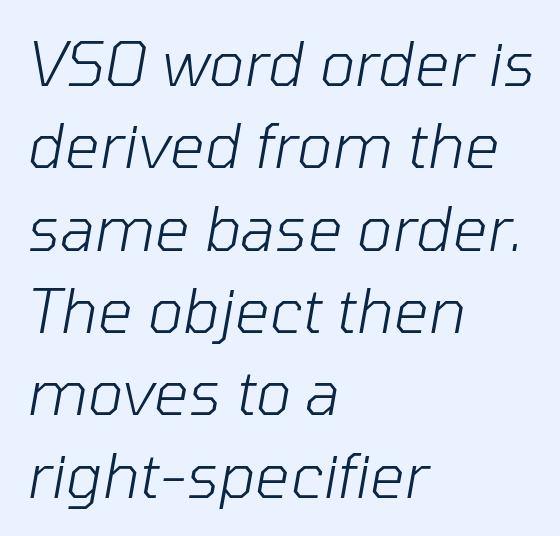
{"italic": "yes", "lean": "right", "slant_degrees": 10, "bold": "no", "weight": "light", "width": "normal", "stroke_contrast": "low", "x_height": "medium", "monospaced": "no", "underline": "no", "align": "left", "line_spacing": "normal", "line_spacing_ratio": 1.35, "letter_spacing": "normal", "letter_spacing_em": 0.0, "glyph_px": 61}
